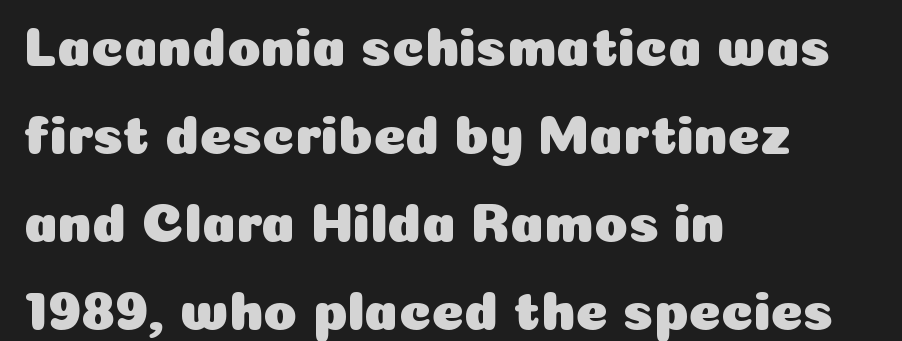
Q: Is the text italic (slanted)? A: No, it is upright.
Q: Is the typeface a serif or a sans-serif typeface? A: Sans-serif.
Q: Is the text underlined? A: No.
Q: How is the paragraph aligned? A: Left-aligned.
Q: Is the spacing between letters normal or unusually wide? A: Normal.
Q: Is the spacing between lines tight, normal or loose? A: Normal.
Q: Width (condensed, normal, or wide)? A: Normal.
Q: Stroke contrast? A: Low.
Q: x-height? A: Medium.
Q: Monospaced? A: No.
